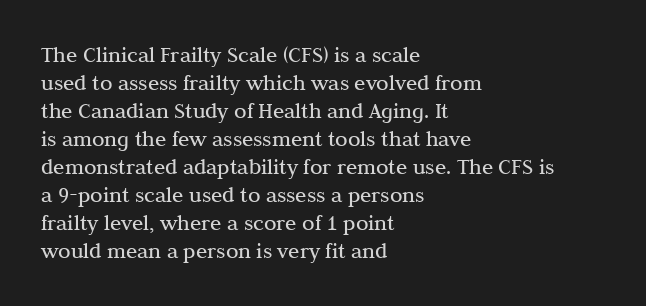
Every stem runs plumb, perpendicular to the baseline. Layout note: lines flush left. Decoration check: the copy has no underline. Short note: letters normally spaced.
